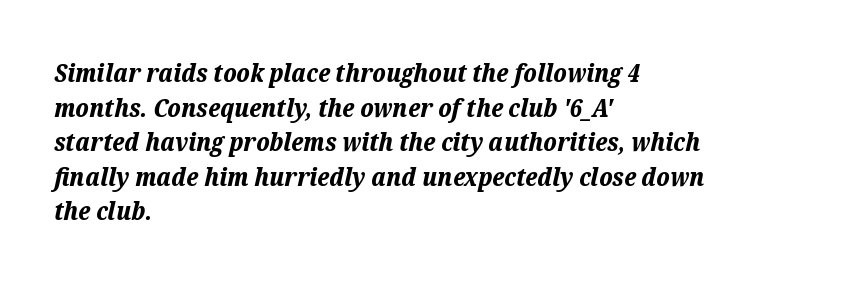
Slant detected: the letters are inclined. Look at the tracking — it's just the regular setting, nothing added. This sample keeps an unexceptional amount of space between lines. On the weight axis this lands at bold, roughly 700. Glance below the letters and you will spot only blank space.
